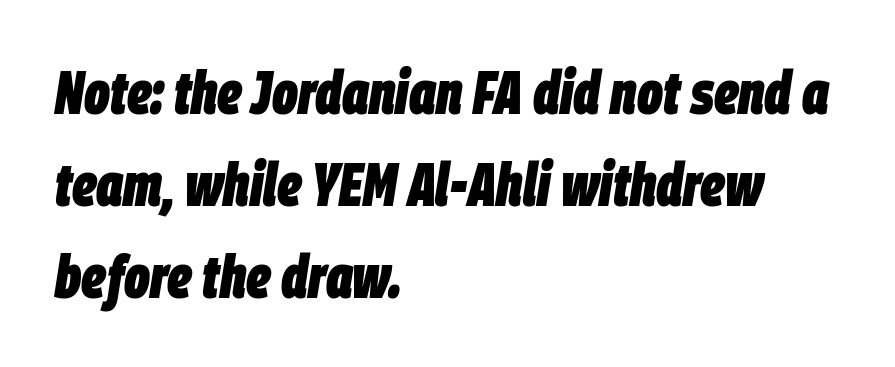
The baseline area is clear. Bold? Absolutely — the strokes are thick and heavy. These lines are set flush left with a ragged right edge. How would I describe the line gaps? Plain and ordinary. Students, note that the glyphs here touch the page at normal intervals. Note the varied advance widths — an 'i' is clearly narrower than an 'm'.
